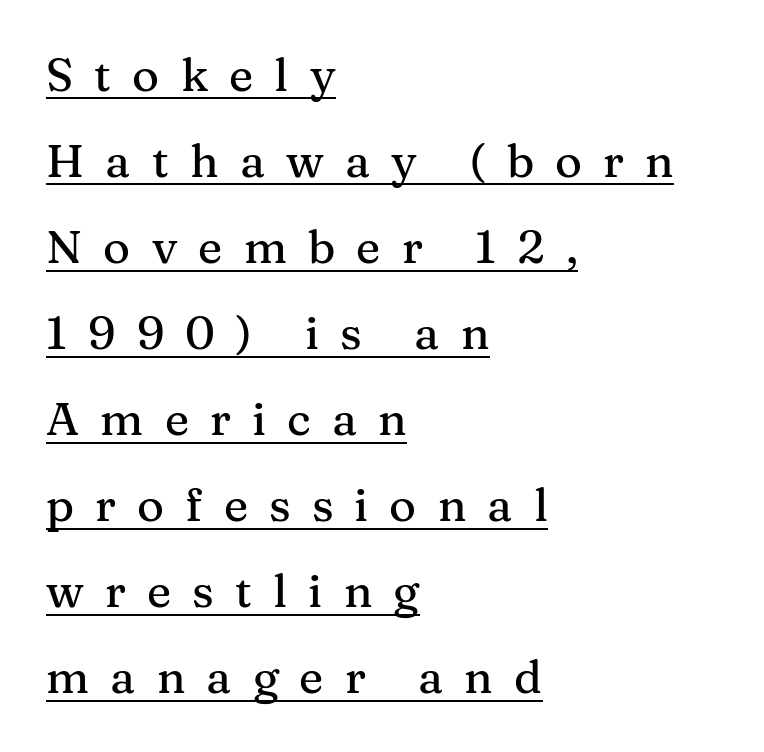
The image shows 46 px serif type, upright; set left-aligned, line spacing 1.87x, unusually wide letter spacing (+0.46 em), underlined; medium stroke contrast and a medium x-height.
